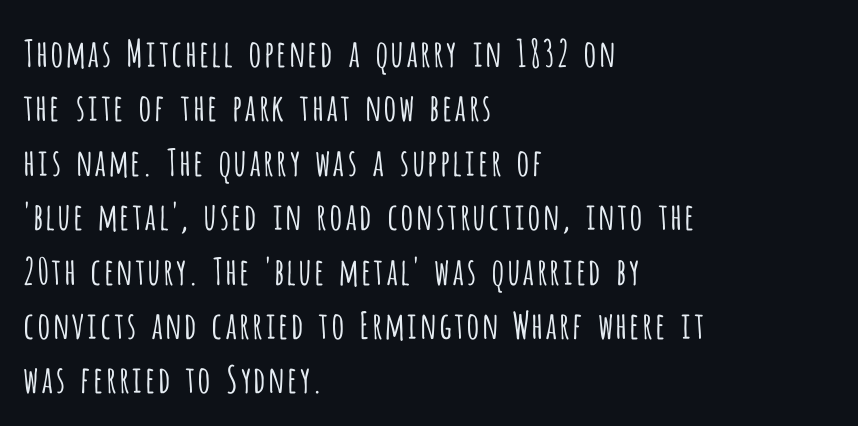
Q: Is the text bold? A: No.
Q: Is the text italic (slanted)? A: No, it is upright.
Q: Is the typeface a serif or a sans-serif typeface? A: Sans-serif.
Q: Is the text underlined? A: No.
Q: How is the paragraph aligned? A: Left-aligned.
Q: Is the spacing between letters normal or unusually wide? A: Normal.
Q: Is the spacing between lines tight, normal or loose? A: Normal.
Q: Width (condensed, normal, or wide)? A: Condensed.
Q: Stroke contrast? A: Low.
Q: x-height? A: Large.
Q: Monospaced? A: No.
